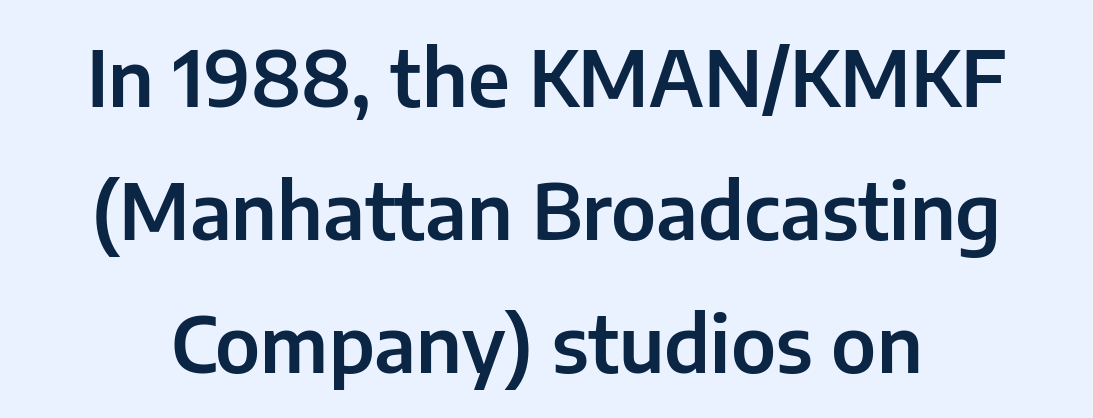
The image shows 77 px sans-serif type, upright; set line spacing 1.73x, normal letter spacing, not underlined; low stroke contrast and a medium x-height.
